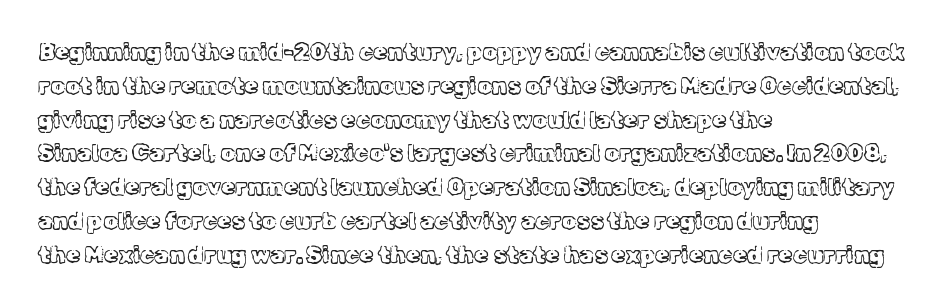
{"italic": "no", "bold": "no", "underline": "no", "align": "left", "line_spacing": "normal", "line_spacing_ratio": 1.47, "letter_spacing": "normal", "letter_spacing_em": 0.0, "glyph_px": 23}
